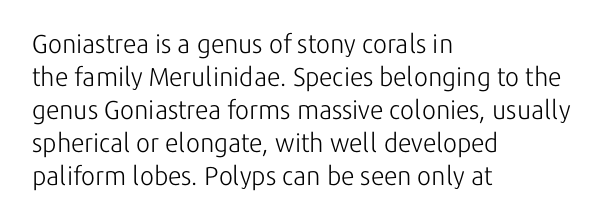
The image shows 26 px text type, upright; set left-aligned, normal line spacing (1.27x), normal letter spacing, not underlined.
